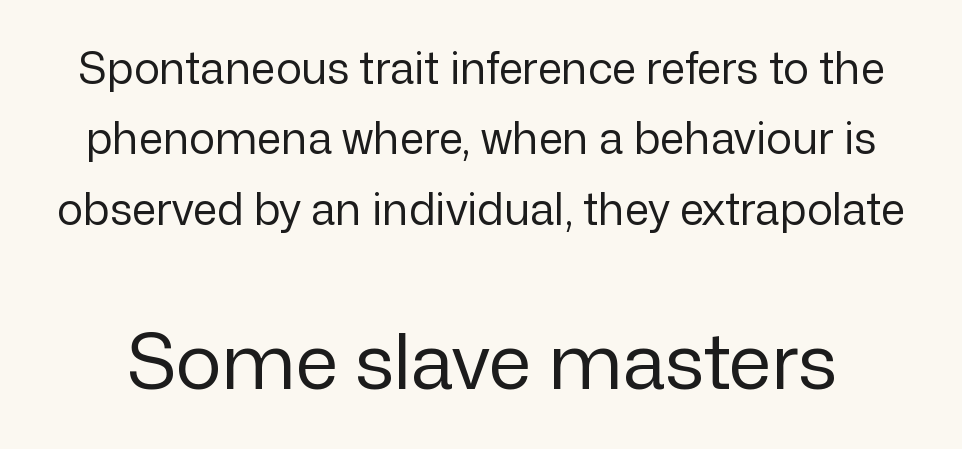
You could call the tracking neutral — neither tight nor loose. Regular leading. Lines of text with bare space underneath. Spacing verdict: proportional, widths tailored to each character. Characters remain perfectly vertical along every line.
